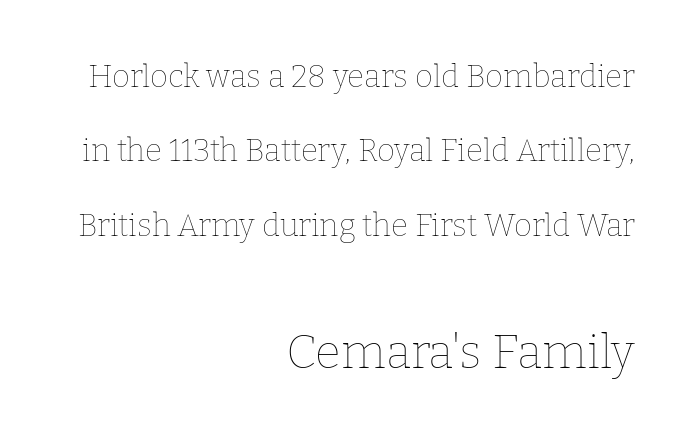
Style check: upright. Honestly, the rows look like they've been pulled way apart. The rendering uses natural spacing where letterforms have individual widths. Underline: absent. The face used here appears at its bigger size in the lower chunk. This reads as an unemphasized weight, regular at the heaviest.
